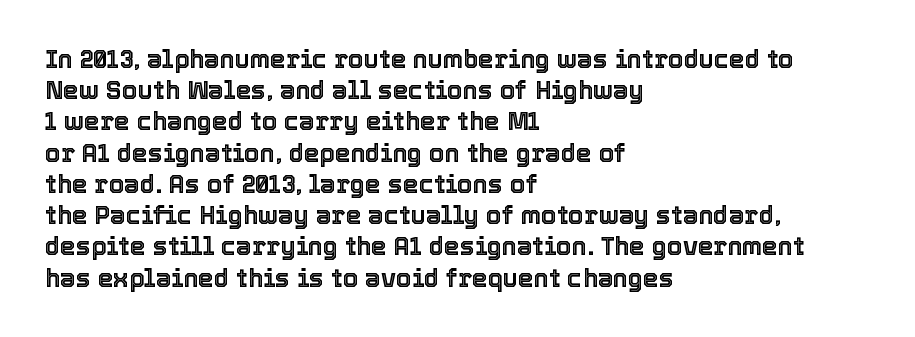
If you drew a line through each stem, it would be perfectly vertical. Leading: standard. The setting favours the left margin, as ordinary paragraphs usually do. Nobody touched the tracking dial on this one. Lines of text with bare space underneath.
